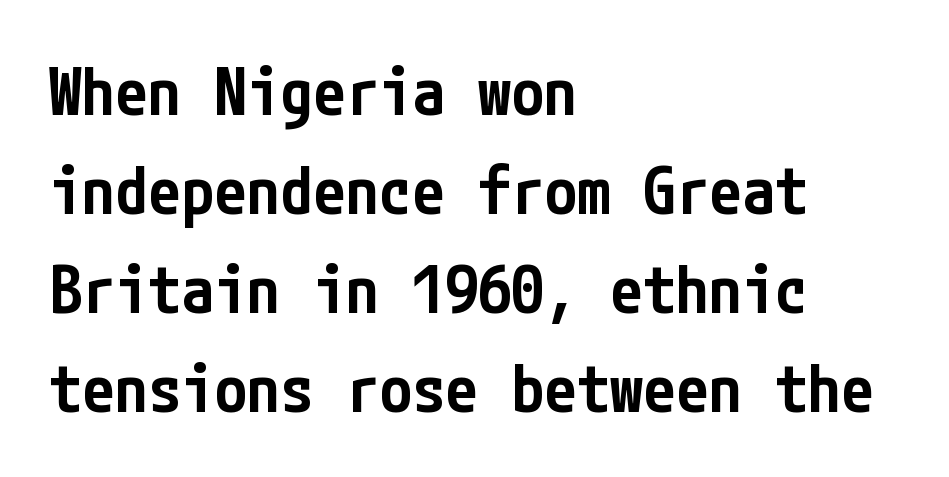
These lines sit exactly where default settings would place them. Notice how the stems are strictly vertical — no italics here. Reading down the block, your eye returns to a fixed left position each line. Descender tails drop into unmarked territory.
